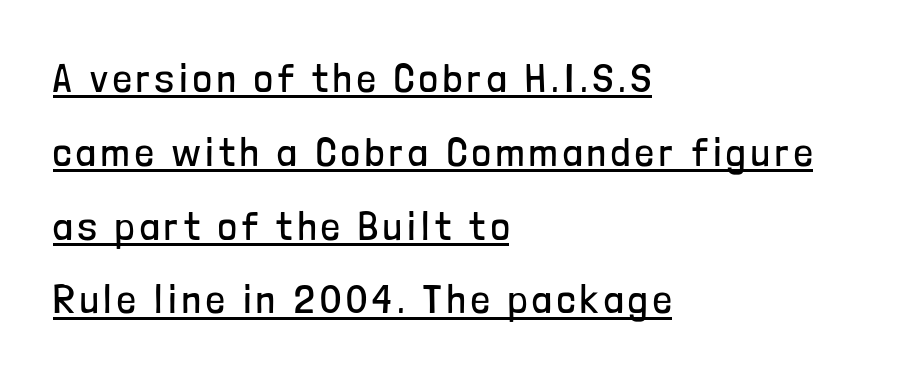
Q: Is the text bold? A: No.
Q: Is the text italic (slanted)? A: No, it is upright.
Q: Is the typeface a serif or a sans-serif typeface? A: Sans-serif.
Q: Is the text underlined? A: Yes.
Q: How is the paragraph aligned? A: Left-aligned.
Q: Width (condensed, normal, or wide)? A: Condensed.
Q: Stroke contrast? A: Low.
Q: x-height? A: Medium.
Q: Monospaced? A: No.
